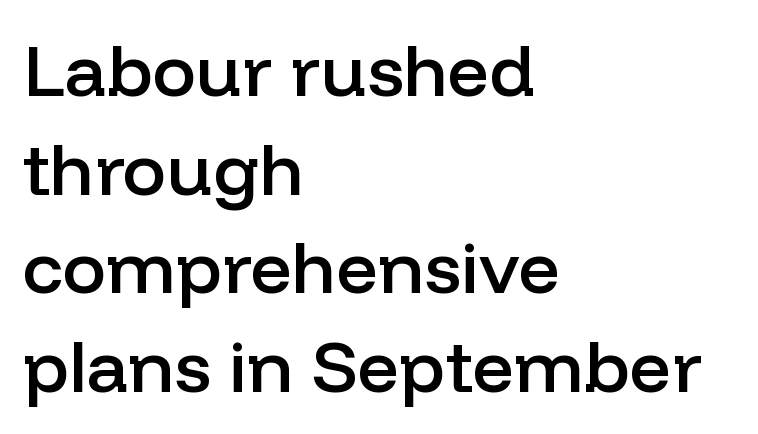
Descenders hang freely into open space. Check where the strokes stop: nothing finishes them off — pure sans. This is roman type, the default non-slanted kind. The lines sit at an ordinary, default distance from one another. The rag falls on the right side of this text block.
